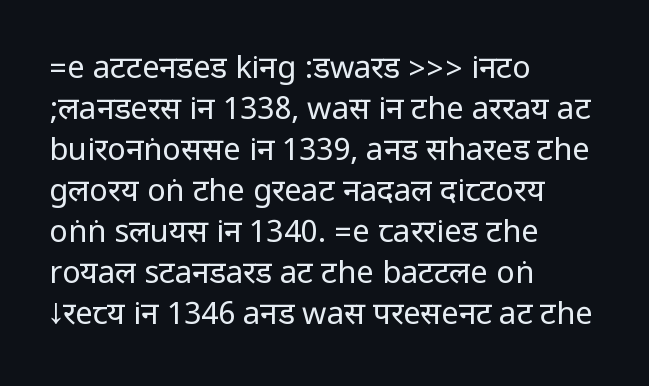
Note: no serifs on the glyphs. The glyphs are unaccompanied by any horizontal stroke below them. The type sits square on the baseline with zero lean. The line-height multiplier appears to be the usual default. The characters are drawn with everyday or finer stroke widths.
